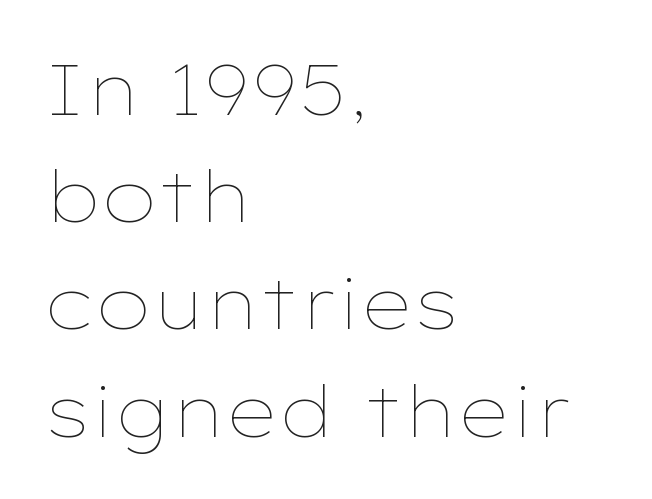
{"italic": "no", "bold": "no", "weight": "thin", "width": "wide", "stroke_contrast": "low", "x_height": "medium", "monospaced": "no", "underline": "no", "align": "left", "line_spacing": "normal", "line_spacing_ratio": 1.51, "letter_spacing": "normal", "letter_spacing_em": 0.0, "glyph_px": 71}
